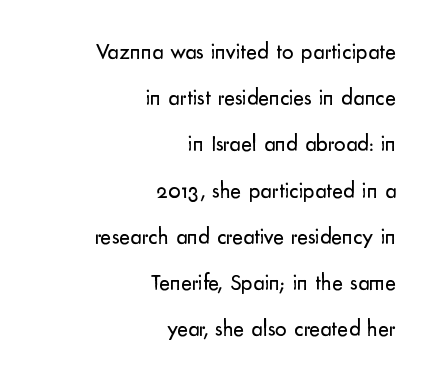
Q: Is the text bold? A: No.
Q: Is the text italic (slanted)? A: No, it is upright.
Q: Is the text underlined? A: No.
Q: How is the paragraph aligned? A: Right-aligned.
Q: Is the spacing between letters normal or unusually wide? A: Normal.
Q: Is the spacing between lines tight, normal or loose? A: Loose.
